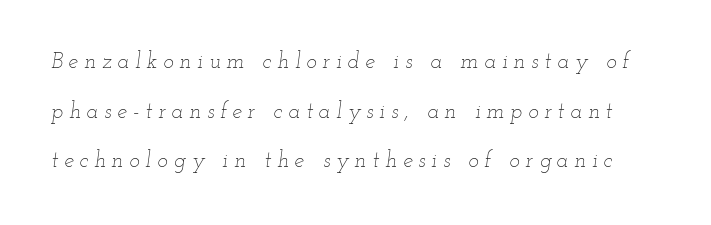
Q: Is the text bold? A: No.
Q: Is the text italic (slanted)? A: Yes, it leans right by about 12 degrees.
Q: Is the text underlined? A: No.
Q: Is the spacing between letters normal or unusually wide? A: Unusually wide.
Q: Is the spacing between lines tight, normal or loose? A: Loose.
